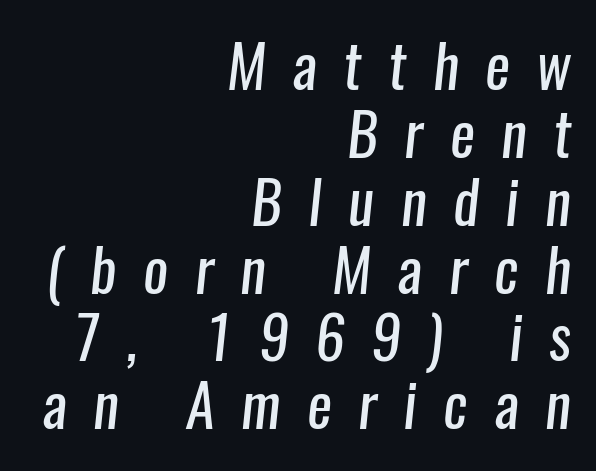
The image shows 59 px regular-weight, condensed sans-serif type; set right-aligned, tight line spacing (1.15x), unusually wide letter spacing (+0.45 em), not underlined; low stroke contrast and a medium x-height.
